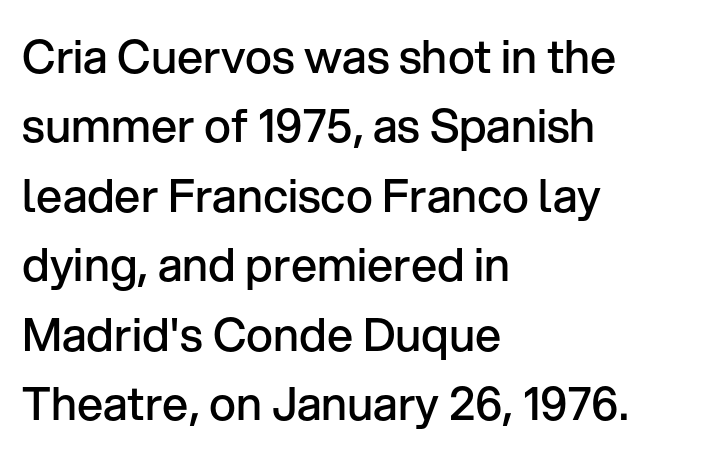
Grotesque or geometric, the face here clearly has no serifs. Glyph-to-glyph distance matches everyday printed text. This sample has the flowing, uneven cadence of proportional lettering. Descender tails drop into unmarked territory.
